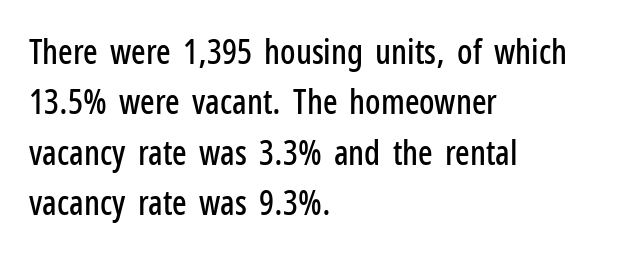
The image shows 34 px condensed sans-serif type, upright; set left-aligned, normal line spacing (1.48x), normal letter spacing, not underlined; low stroke contrast and a medium x-height.
